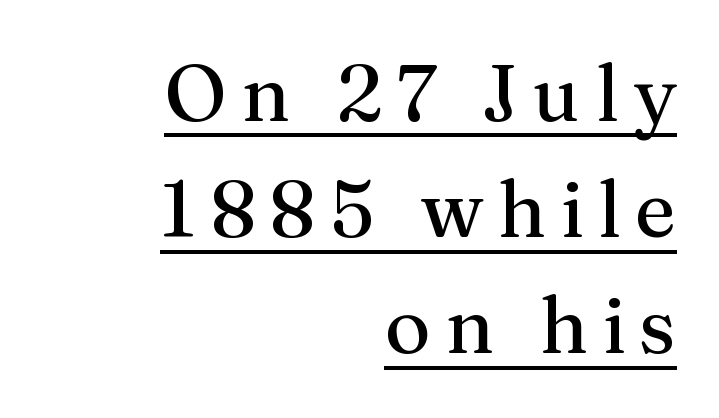
Q: Is the text bold? A: No.
Q: Is the text italic (slanted)? A: No, it is upright.
Q: Is the typeface a serif or a sans-serif typeface? A: Serif.
Q: Is the text underlined? A: Yes.
Q: How is the paragraph aligned? A: Right-aligned.
Q: Is the spacing between lines tight, normal or loose? A: Normal.
Q: Width (condensed, normal, or wide)? A: Normal.
Q: Stroke contrast? A: Medium.
Q: x-height? A: Medium.
Q: Monospaced? A: No.
